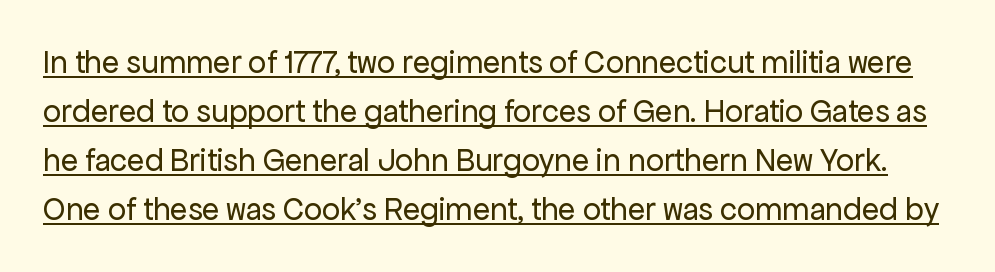
{"serif": "no", "italic": "no", "bold": "no", "weight": "regular", "width": "normal", "stroke_contrast": "low", "x_height": "medium", "monospaced": "no", "underline": "yes", "line_spacing": "normal", "line_spacing_ratio": 1.53, "letter_spacing": "normal", "letter_spacing_em": 0.0, "glyph_px": 32}
